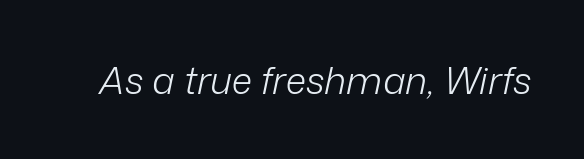
Q: Is the text bold? A: No.
Q: Is the text italic (slanted)? A: Yes, it leans right by about 12 degrees.
Q: Is the text underlined? A: No.
Q: Is the spacing between letters normal or unusually wide? A: Normal.
Q: Width (condensed, normal, or wide)? A: Normal.
Q: Stroke contrast? A: Low.
Q: x-height? A: Medium.
Q: Monospaced? A: No.
